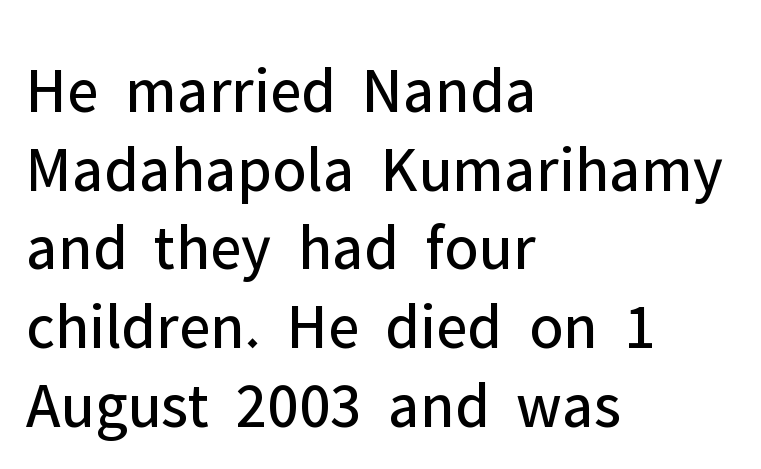
Q: Is the text bold? A: No.
Q: Is the text italic (slanted)? A: No, it is upright.
Q: Is the typeface a serif or a sans-serif typeface? A: Sans-serif.
Q: Is the text underlined? A: No.
Q: How is the paragraph aligned? A: Left-aligned.
Q: Is the spacing between letters normal or unusually wide? A: Normal.
Q: Width (condensed, normal, or wide)? A: Normal.
Q: Stroke contrast? A: Low.
Q: x-height? A: Medium.
Q: Monospaced? A: No.
